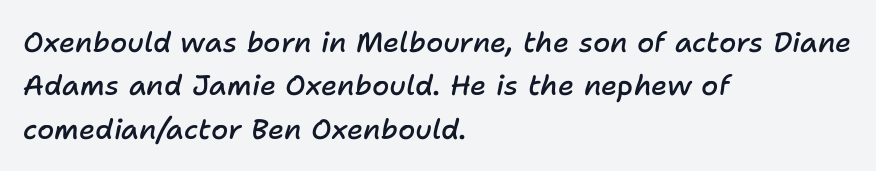
The glyphs have the mass of a demibold cut, below bold. Varying glyph widths throughout — classic text-font behaviour. The glyphs look as if they've been sheared to an angle. Reading down the column, the eye jumps a familiar distance to each next line. The line texture is even and compact thanks to regular tracking. The compositor pushed each line to the left boundary.
